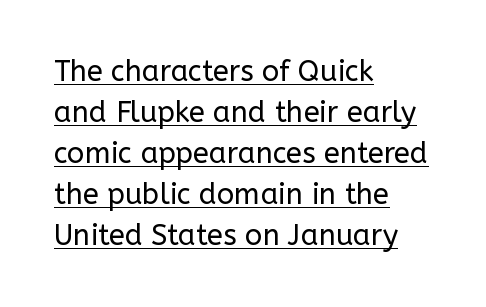
The image shows 29 px regular-weight sans-serif type, upright; set left-aligned, normal line spacing (1.41x), normal letter spacing, underlined; low stroke contrast and a medium x-height.
